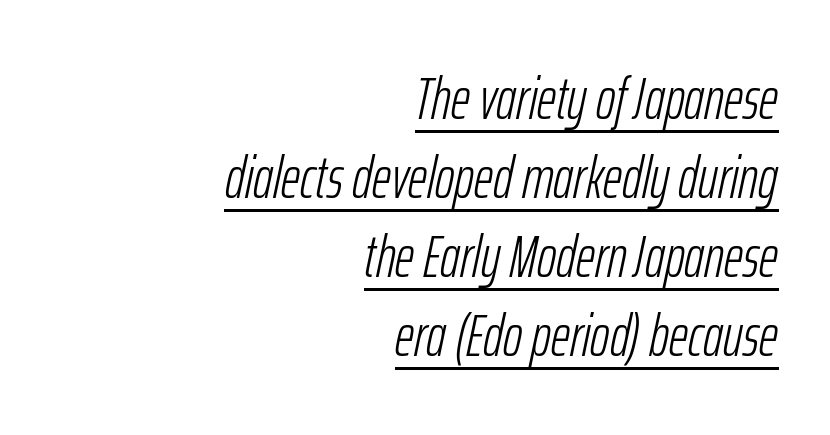
Q: Is the text bold? A: No.
Q: Is the text italic (slanted)? A: Yes, it leans right by about 12 degrees.
Q: Is the text underlined? A: Yes.
Q: How is the paragraph aligned? A: Right-aligned.
Q: Is the spacing between letters normal or unusually wide? A: Normal.
Q: Is the spacing between lines tight, normal or loose? A: Normal.
Q: Width (condensed, normal, or wide)? A: Condensed.
Q: Stroke contrast? A: Low.
Q: x-height? A: Medium.
Q: Monospaced? A: No.
